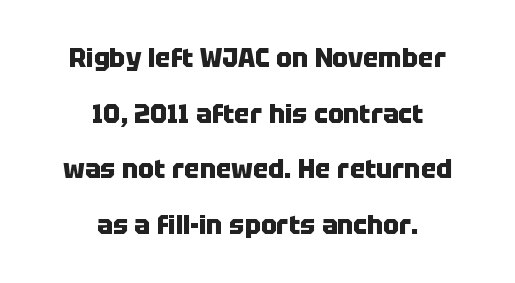
The image shows 26 px bold type, upright; set centered, loose line spacing (2.14x), normal letter spacing, not underlined.
